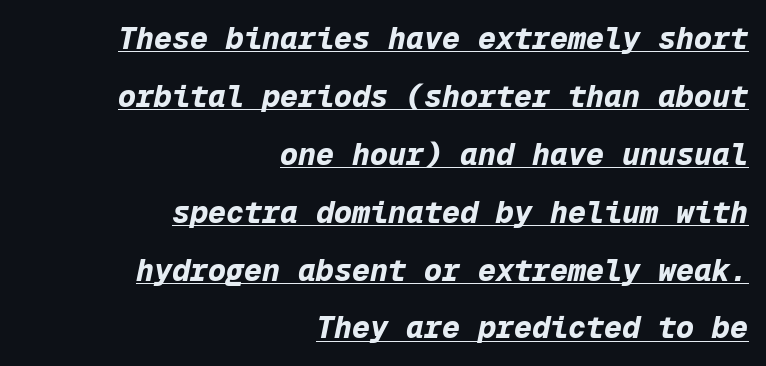
{"italic": "yes", "lean": "right", "slant_degrees": 12, "bold": "yes", "weight": "bold", "width": "normal", "stroke_contrast": "low", "x_height": "medium", "monospaced": "yes", "underline": "yes", "align": "right", "line_spacing": "loose", "line_spacing_ratio": 1.93, "letter_spacing": "normal", "letter_spacing_em": 0.0, "glyph_px": 30}
